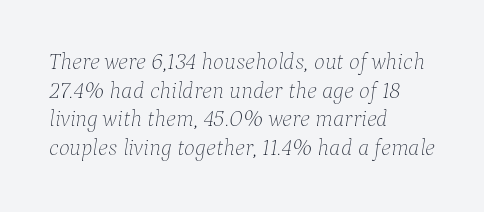
Leftover space on each line is placed entirely after the last word. The line texture is even and compact thanks to regular tracking. No heavy texture on the line: the type isn't bold. The text carries the slant typical of an italic or oblique font.
